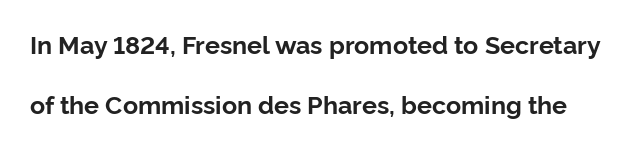
A clean baseline with only descenders dipping below it. Is there much room between lines? Yes — plenty of vertical air separates them. The specimen reads as upright at a glance. Spacing between characters is what you'd get straight out of the box. Strong, thick strokes mark this as bold type.
